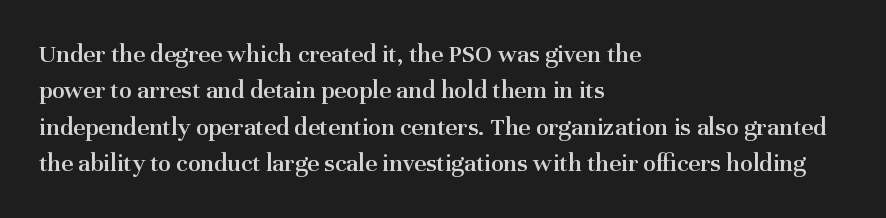
Each glyph is drawn with semibold strokes, heavier than normal yet not fully bold. Each word holds together tightly as a unit, with standard inter-letter gaps. These lines sit exactly where default settings would place them. Every row of glyphs begins at an identical x-position on the left.
